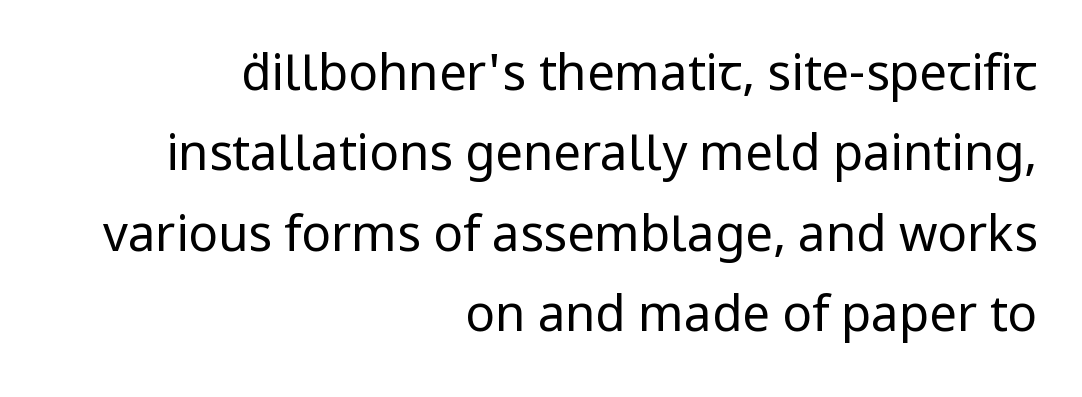
The image shows 49 px regular-weight sans-serif type, upright; set right-aligned, normal line spacing (1.64x), normal letter spacing, not underlined; low stroke contrast and a medium x-height.
